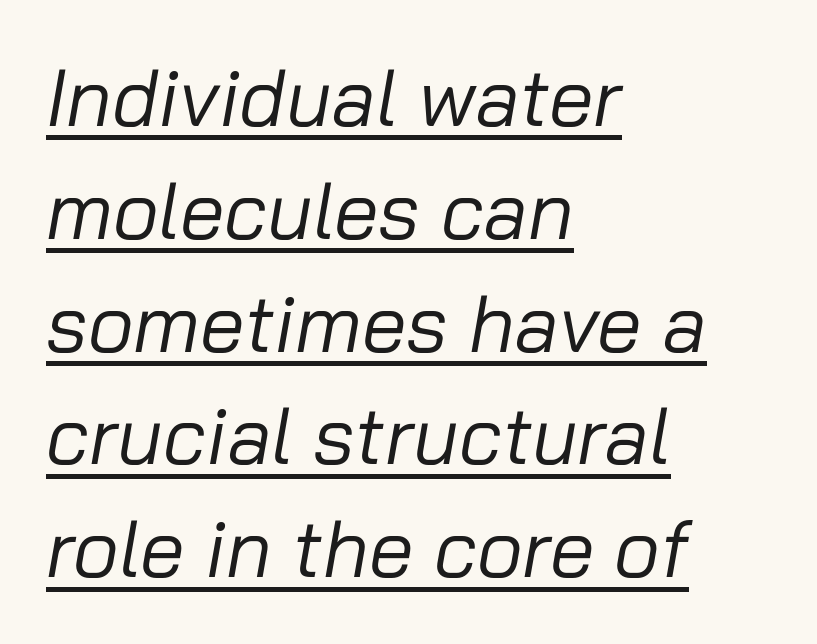
Q: Is the text bold? A: No.
Q: Is the text italic (slanted)? A: Yes, it leans right by about 10 degrees.
Q: Is the text underlined? A: Yes.
Q: How is the paragraph aligned? A: Left-aligned.
Q: Is the spacing between letters normal or unusually wide? A: Normal.
Q: Is the spacing between lines tight, normal or loose? A: Normal.
Q: Width (condensed, normal, or wide)? A: Normal.
Q: Stroke contrast? A: Low.
Q: x-height? A: Medium.
Q: Monospaced? A: No.
